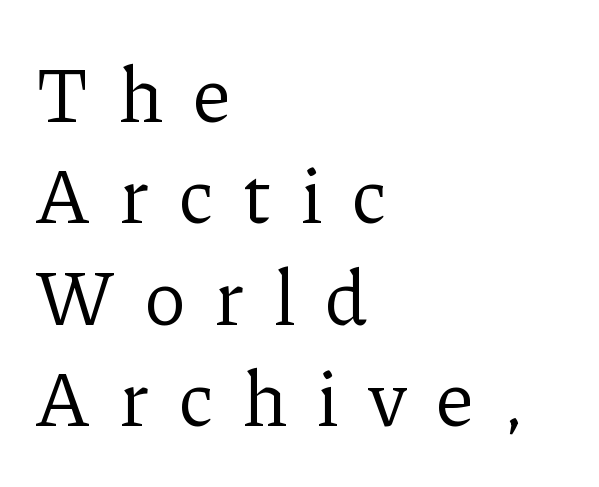
The image shows 78 px regular-weight serif type, upright; set left-aligned, normal line spacing (1.3x), unusually wide letter spacing (+0.38 em), not underlined; low stroke contrast and a medium x-height.
